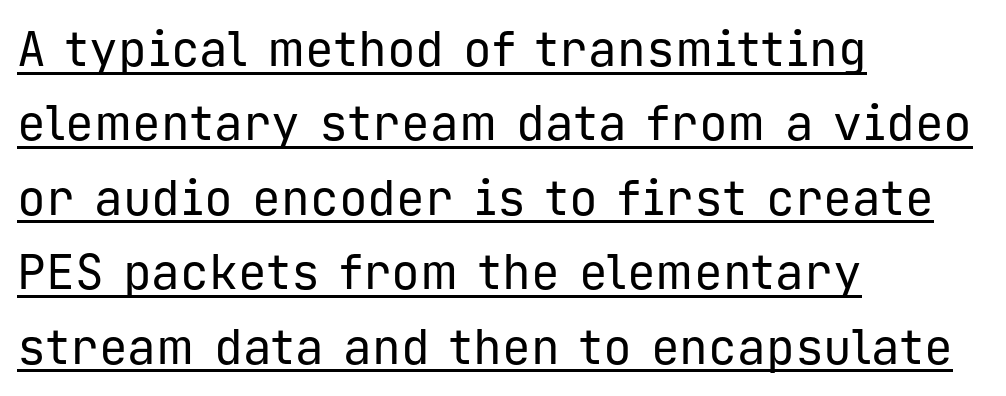
The image shows 48 px regular-weight sans-serif type, upright, monospaced; set left-aligned, normal line spacing (1.55x), normal letter spacing, underlined; low stroke contrast and a medium x-height.
